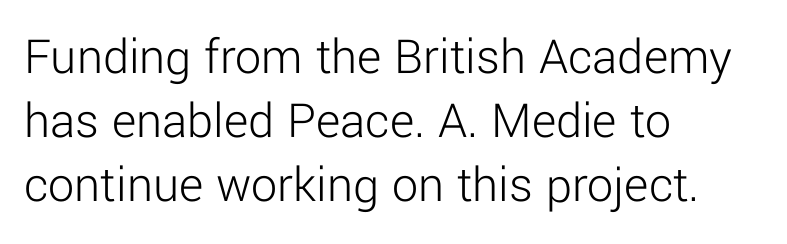
The passage shown is typeset with a sans-serif family. Caption: face not bold, strokes unweighted. Only glyphs here, with clear space below each row. Teacher's note: observe the even left margin — that is flush-left alignment. The passage shown is typed in a proportional face where columns would drift. These lines were composed using upright roman letters.
